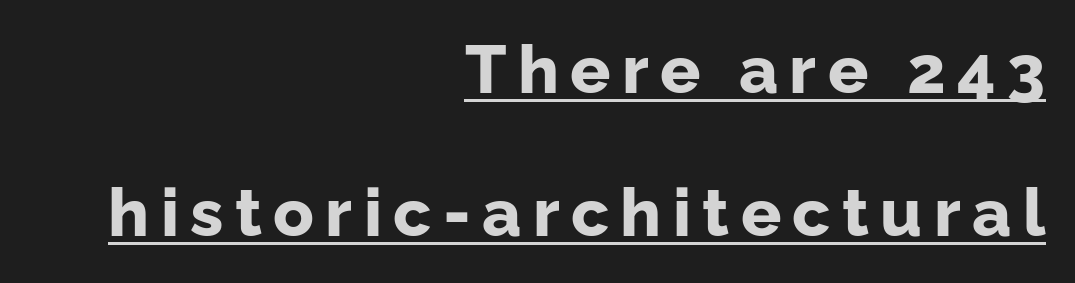
{"serif": "no", "italic": "no", "bold": "yes", "weight": "bold", "width": "normal", "stroke_contrast": "low", "x_height": "medium", "monospaced": "no", "underline": "yes", "align": "right", "line_spacing": "loose", "line_spacing_ratio": 2.14, "glyph_px": 67}
